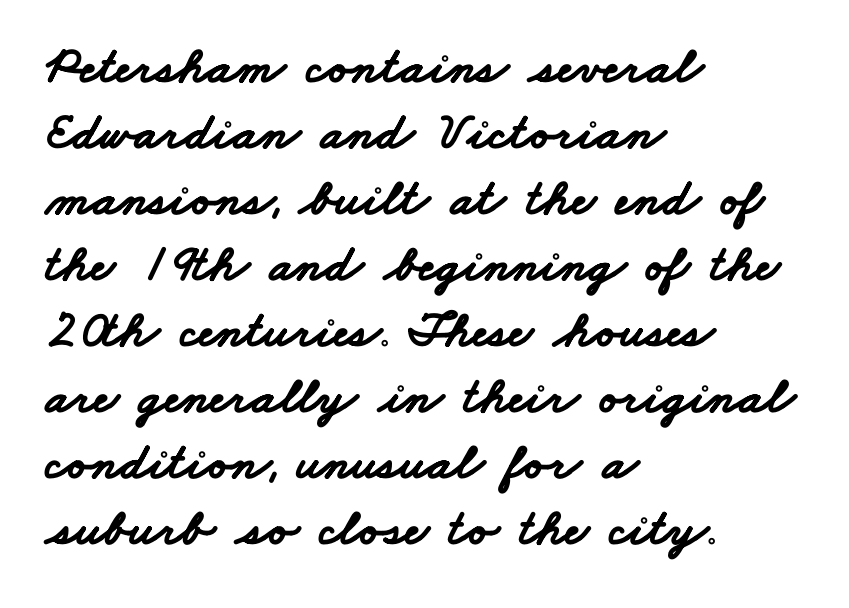
Q: Is the text bold? A: Yes.
Q: Is the typeface a serif or a sans-serif typeface? A: Sans-serif.
Q: Is the text underlined? A: No.
Q: How is the paragraph aligned? A: Left-aligned.
Q: Is the spacing between letters normal or unusually wide? A: Normal.
Q: Is the spacing between lines tight, normal or loose? A: Normal.
Q: Width (condensed, normal, or wide)? A: Wide.
Q: Stroke contrast? A: Low.
Q: x-height? A: Small.
Q: Monospaced? A: No.
